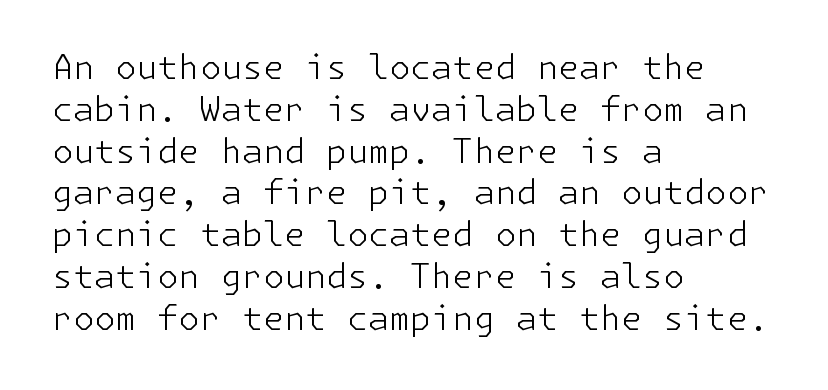
Q: Is the text bold? A: No.
Q: Is the text italic (slanted)? A: No, it is upright.
Q: Is the typeface a serif or a sans-serif typeface? A: Sans-serif.
Q: Is the text underlined? A: No.
Q: How is the paragraph aligned? A: Left-aligned.
Q: Is the spacing between letters normal or unusually wide? A: Normal.
Q: Width (condensed, normal, or wide)? A: Normal.
Q: Stroke contrast? A: Low.
Q: x-height? A: Medium.
